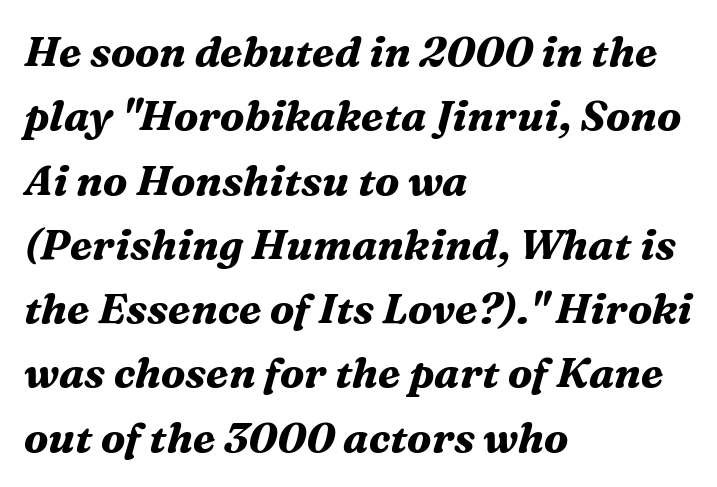
The image shows 42 px bold serif type, italic (leaning right); set left-aligned, normal line spacing (1.53x), normal letter spacing, not underlined; medium stroke contrast and a medium x-height.
